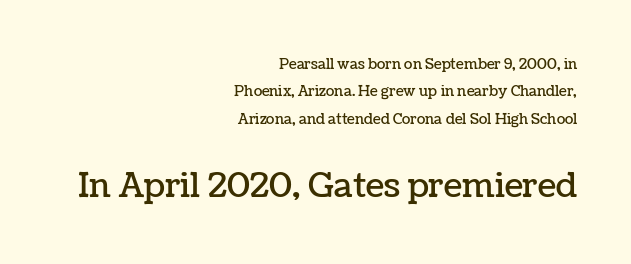
The image shows 33 px text type, upright; set right-aligned, loose line spacing (1.96x), normal letter spacing, not underlined; the second (bottom) block is 2.36x larger; low stroke contrast and a medium x-height.
